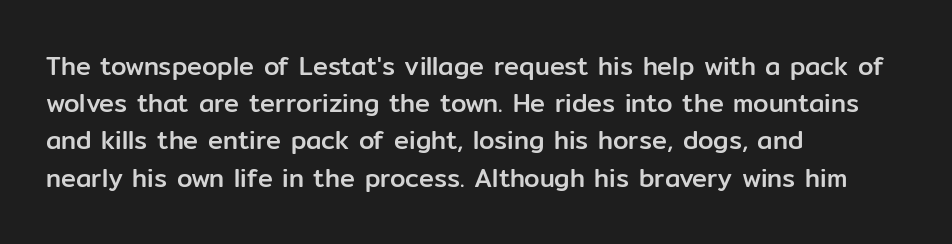
{"italic": "no", "underline": "no", "align": "left", "line_spacing": "normal", "line_spacing_ratio": 1.49, "letter_spacing": "normal", "letter_spacing_em": 0.0, "glyph_px": 25}
